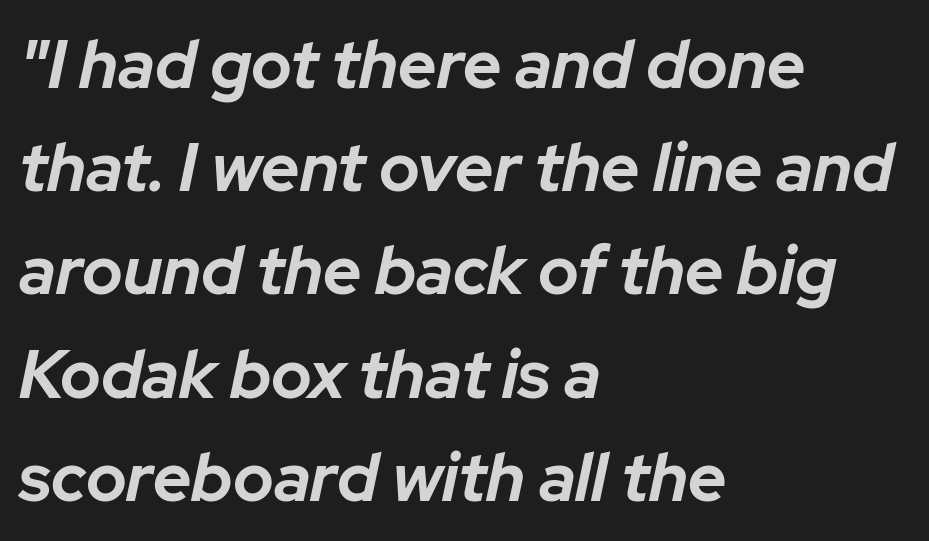
{"italic": "yes", "lean": "right", "slant_degrees": 12, "bold": "yes", "weight": "bold", "width": "normal", "stroke_contrast": "low", "x_height": "medium", "monospaced": "no", "underline": "no", "align": "left", "line_spacing": "normal", "line_spacing_ratio": 1.54, "letter_spacing": "normal", "letter_spacing_em": 0.0, "glyph_px": 67}
